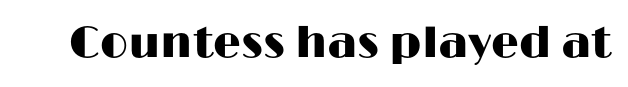
The type sits square on the baseline with zero lean. Observe the absence of serifs on each vertical stroke in this sample. These lines keep a tight, regular rhythm from letter to letter. Varying glyph widths throughout — classic text-font behaviour.
